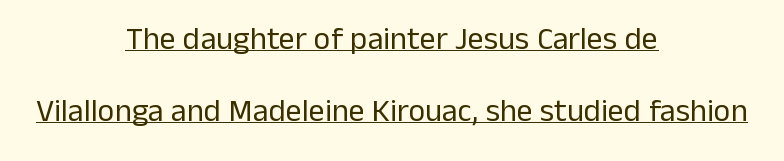
{"serif": "no", "italic": "no", "bold": "no", "weight": "regular", "width": "normal", "stroke_contrast": "low", "x_height": "medium", "monospaced": "no", "underline": "yes", "align": "center", "line_spacing": "loose", "line_spacing_ratio": 2.25, "letter_spacing": "normal", "letter_spacing_em": 0.0, "glyph_px": 32}
